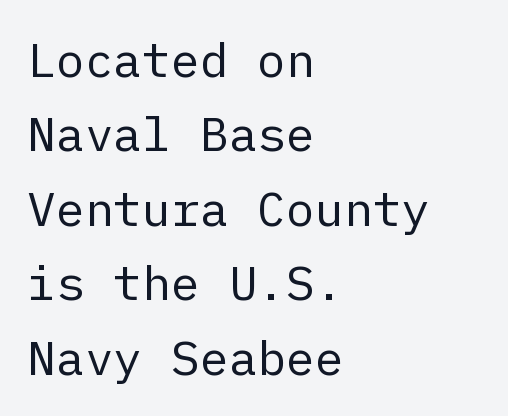
{"serif": "no", "italic": "no", "bold": "no", "weight": "regular", "width": "normal", "stroke_contrast": "low", "x_height": "medium", "underline": "no", "align": "left", "line_spacing": "normal", "line_spacing_ratio": 1.55, "letter_spacing": "normal", "letter_spacing_em": 0.0, "glyph_px": 48}
